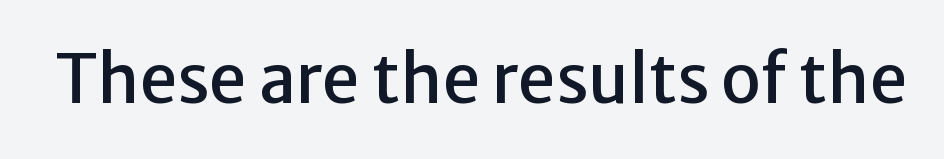
Q: Is the text italic (slanted)? A: No, it is upright.
Q: Is the typeface a serif or a sans-serif typeface? A: Sans-serif.
Q: Is the text underlined? A: No.
Q: Is the spacing between letters normal or unusually wide? A: Normal.
Q: Width (condensed, normal, or wide)? A: Normal.
Q: Stroke contrast? A: Low.
Q: x-height? A: Medium.
Q: Monospaced? A: No.
